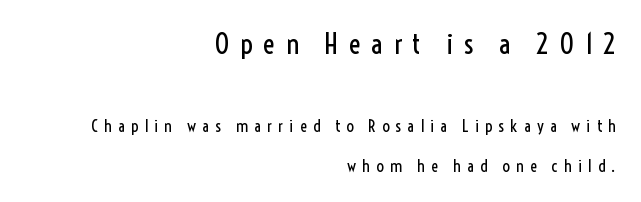
The image shows 29 px regular-weight, condensed sans-serif type, upright; set right-aligned, loose line spacing (2.32x), unusually wide letter spacing (+0.34 em), not underlined; the first (top) block is 1.71x larger; a medium x-height.
